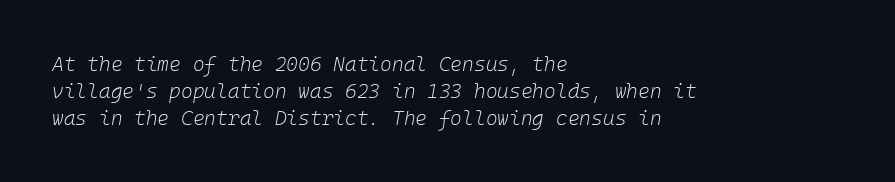
{"italic": "yes", "lean": "right", "slant_degrees": 10, "bold": "no", "underline": "no", "align": "left", "line_spacing": "normal", "line_spacing_ratio": 1.34, "letter_spacing": "normal", "letter_spacing_em": 0.0, "glyph_px": 20}
